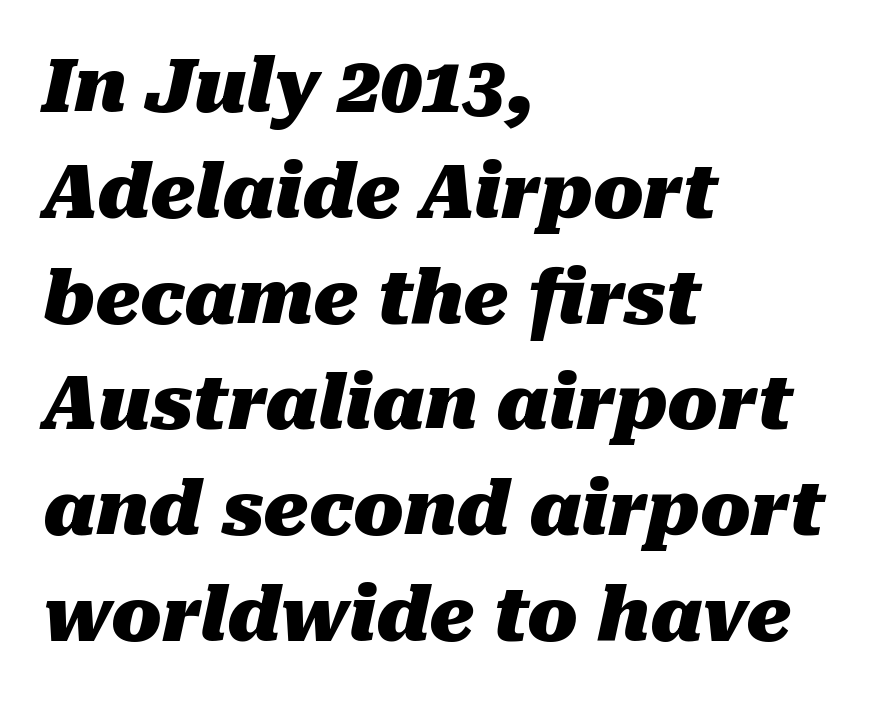
The image shows 74 px heavy type, italic (leaning right); set left-aligned, normal line spacing (1.43x), normal letter spacing, not underlined; medium stroke contrast and a medium x-height.
